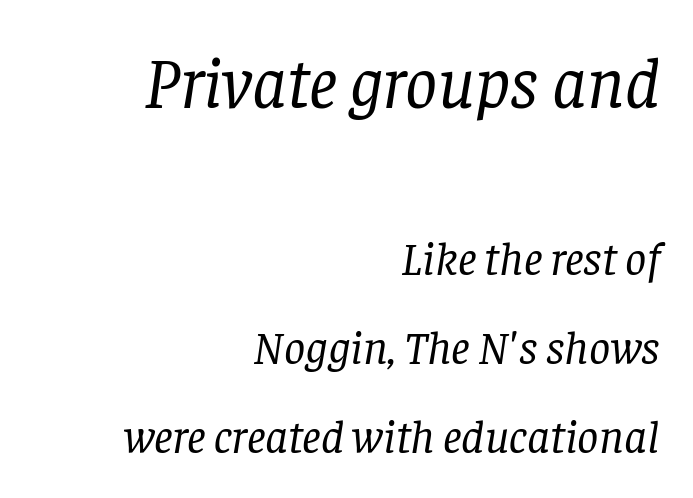
{"serif": "yes", "italic": "yes", "lean": "right", "slant_degrees": 8, "bold": "no", "weight": "regular", "width": "normal", "stroke_contrast": "low", "x_height": "large", "monospaced": "no", "underline": "no", "align": "right", "line_spacing": "loose", "line_spacing_ratio": 1.9, "letter_spacing": "normal", "letter_spacing_em": 0.0, "larger_block": "first", "size_ratio": 1.51, "glyph_px": 71}
